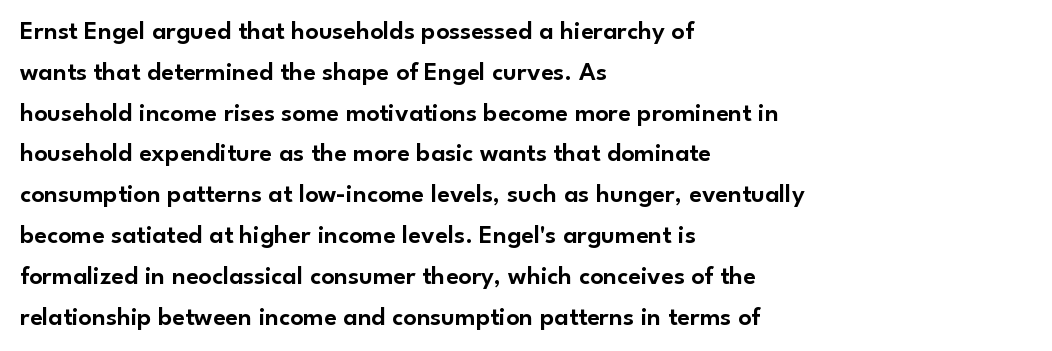
{"italic": "no", "underline": "no", "align": "left", "line_spacing": "normal", "line_spacing_ratio": 1.57, "letter_spacing": "normal", "letter_spacing_em": 0.0, "glyph_px": 26}
